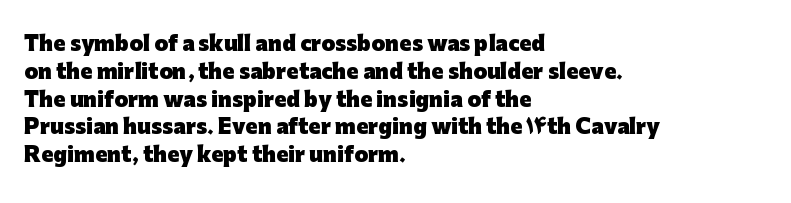
The image shows 20 px bold type, upright; set left-aligned, normal line spacing (1.39x), normal letter spacing, not underlined.
